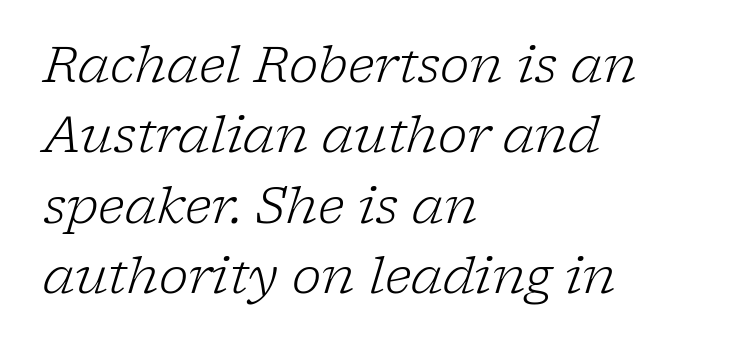
The image shows 50 px light serif type, italic (leaning right); set left-aligned, normal line spacing (1.41x), normal letter spacing, not underlined; low stroke contrast and a medium x-height.
